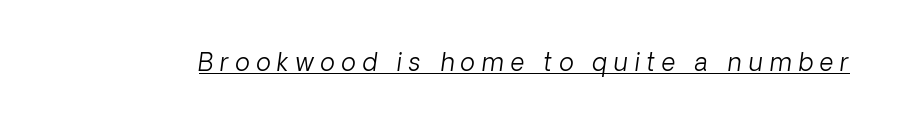
The image shows 24 px text type; set unusually wide letter spacing (+0.29 em), underlined.
